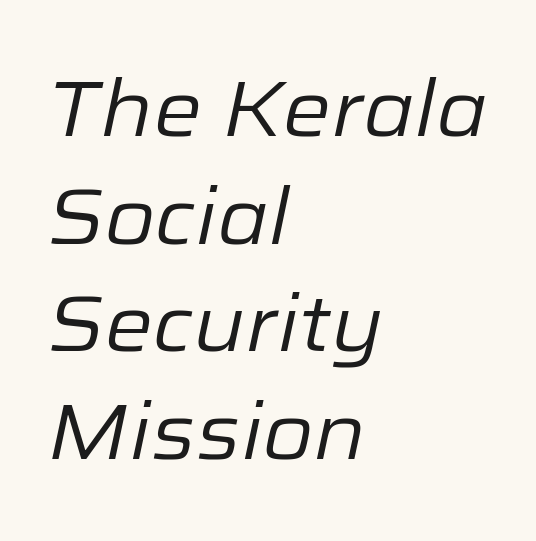
The image shows 78 px regular-weight type, italic (leaning right); set left-aligned, normal line spacing (1.38x), normal letter spacing, not underlined; low stroke contrast and a medium x-height.
